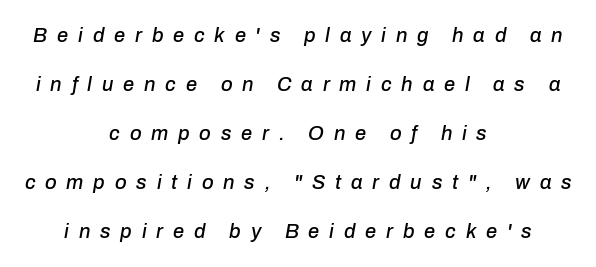
Q: Is the text italic (slanted)? A: Yes, it leans right by about 10 degrees.
Q: Is the text underlined? A: No.
Q: How is the paragraph aligned? A: Centered.
Q: Is the spacing between letters normal or unusually wide? A: Unusually wide.
Q: Is the spacing between lines tight, normal or loose? A: Loose.
